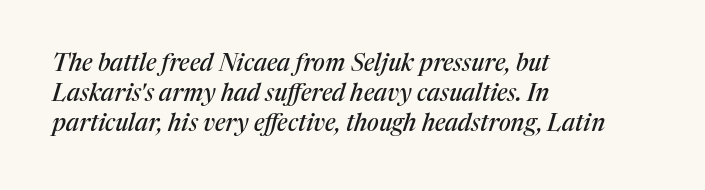
The image shows 24 px text type, italic (leaning right); set left-aligned, normal line spacing (1.26x), normal letter spacing, not underlined.
